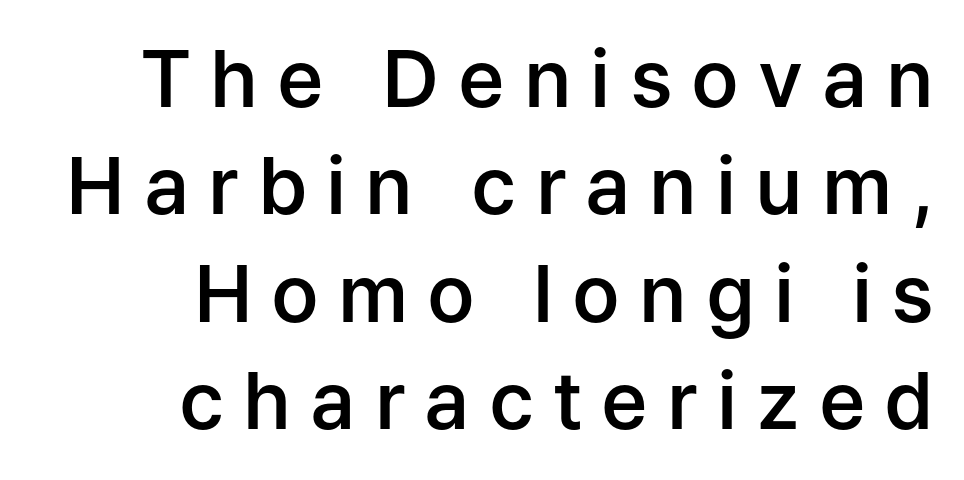
The image shows 79 px semibold sans-serif type, upright; set right-aligned, normal line spacing (1.36x), unusually wide letter spacing (+0.24 em), not underlined; low stroke contrast and a medium x-height.
